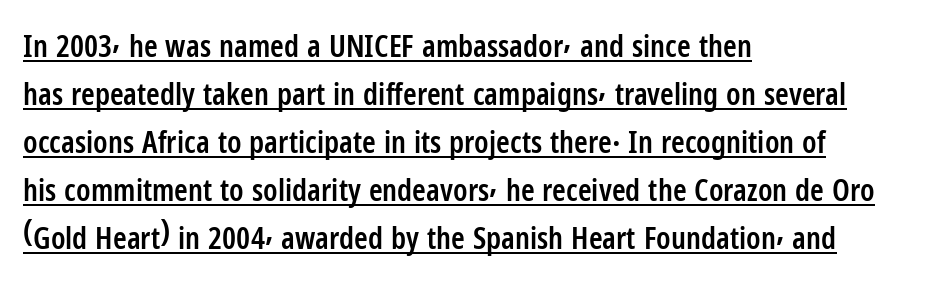
Q: Is the text bold? A: Semi-bold.
Q: Is the text italic (slanted)? A: No, it is upright.
Q: Is the typeface a serif or a sans-serif typeface? A: Sans-serif.
Q: Is the text underlined? A: Yes.
Q: How is the paragraph aligned? A: Left-aligned.
Q: Is the spacing between letters normal or unusually wide? A: Normal.
Q: Is the spacing between lines tight, normal or loose? A: Normal.
Q: Width (condensed, normal, or wide)? A: Condensed.
Q: Stroke contrast? A: Low.
Q: x-height? A: Medium.
Q: Monospaced? A: No.
